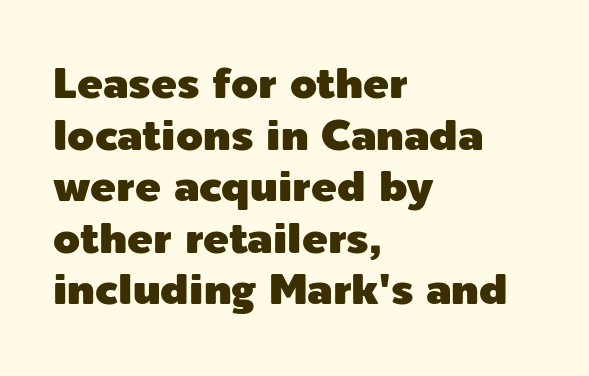
Q: Is the text italic (slanted)? A: No, it is upright.
Q: Is the typeface a serif or a sans-serif typeface? A: Sans-serif.
Q: Is the text underlined? A: No.
Q: How is the paragraph aligned? A: Left-aligned.
Q: Is the spacing between letters normal or unusually wide? A: Normal.
Q: Width (condensed, normal, or wide)? A: Normal.
Q: x-height? A: Medium.
Q: Monospaced? A: No.
